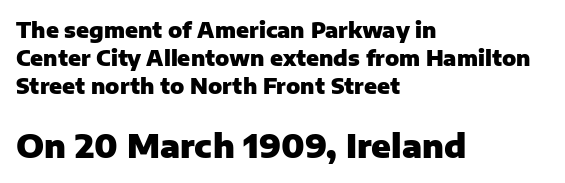
Ordinary non-slanted type is in use. Each line starts at the same left margin while the right side varies. Varying glyph widths throughout — classic text-font behaviour. The space directly below the letters is spotless.
